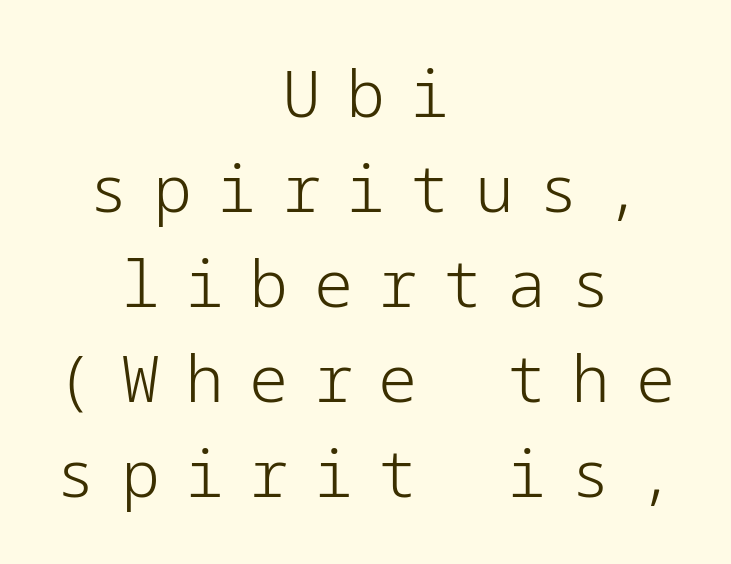
The image shows 65 px light sans-serif type, upright; set centered, normal line spacing (1.46x), unusually wide letter spacing (+0.39 em), not underlined; low stroke contrast and a medium x-height.
